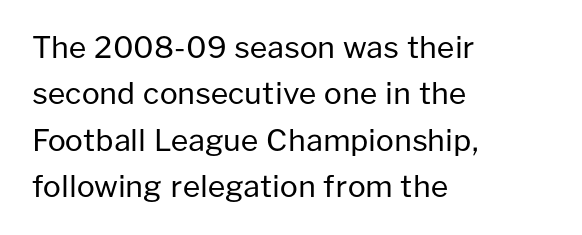
{"serif": "no", "italic": "no", "bold": "no", "weight": "regular", "width": "normal", "stroke_contrast": "low", "x_height": "medium", "monospaced": "no", "underline": "no", "align": "left", "line_spacing": "normal", "line_spacing_ratio": 1.55, "letter_spacing": "normal", "letter_spacing_em": 0.0, "glyph_px": 30}
